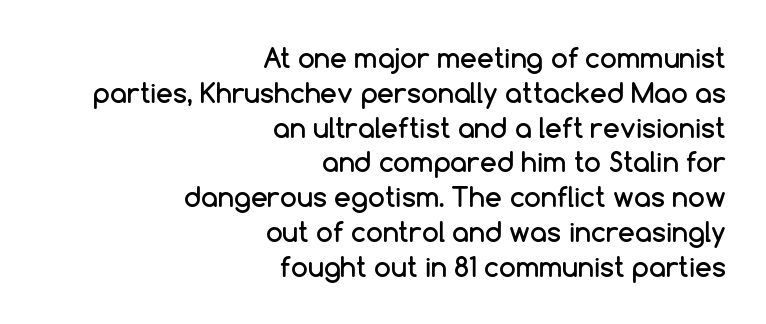
Q: Is the text italic (slanted)? A: No, it is upright.
Q: Is the text underlined? A: No.
Q: How is the paragraph aligned? A: Right-aligned.
Q: Is the spacing between letters normal or unusually wide? A: Normal.
Q: Is the spacing between lines tight, normal or loose? A: Normal.
